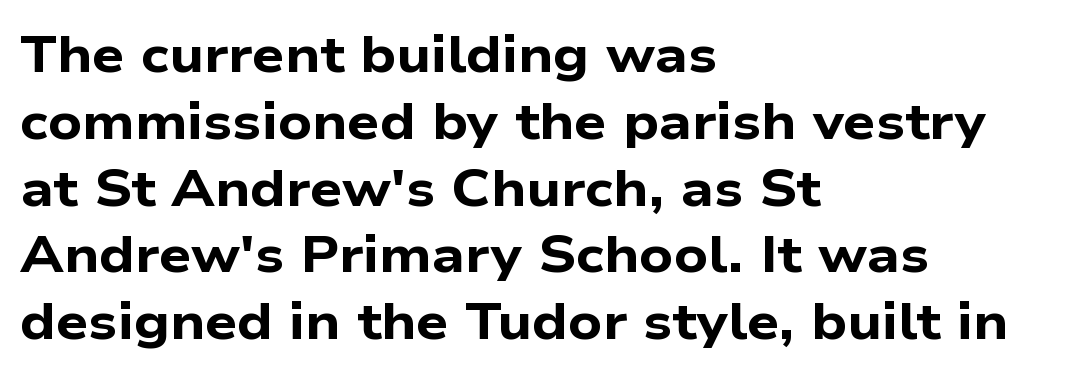
{"serif": "no", "bold": "yes", "weight": "bold", "width": "wide", "stroke_contrast": "low", "x_height": "medium", "monospaced": "no", "underline": "no", "align": "left", "line_spacing": "normal", "line_spacing_ratio": 1.31, "letter_spacing": "normal", "letter_spacing_em": 0.0, "glyph_px": 51}
